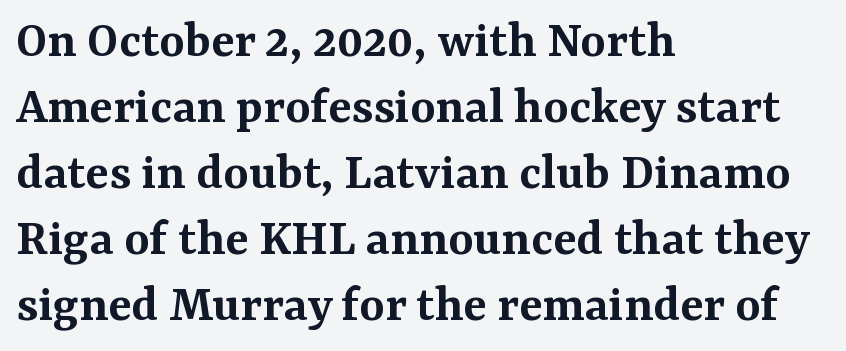
{"serif": "yes", "italic": "no", "bold": "semi", "weight": "semibold", "width": "normal", "stroke_contrast": "medium", "x_height": "medium", "monospaced": "no", "underline": "no", "align": "left", "line_spacing_ratio": 1.22, "letter_spacing": "normal", "letter_spacing_em": 0.0, "glyph_px": 54}
